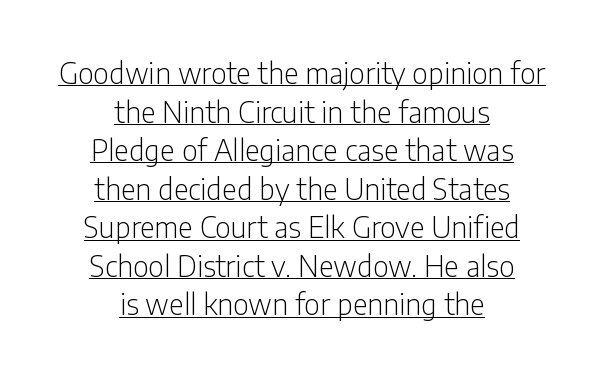
The image shows 29 px light, condensed sans-serif type, upright; set centered, normal line spacing (1.33x), normal letter spacing, underlined; low stroke contrast and a medium x-height.
